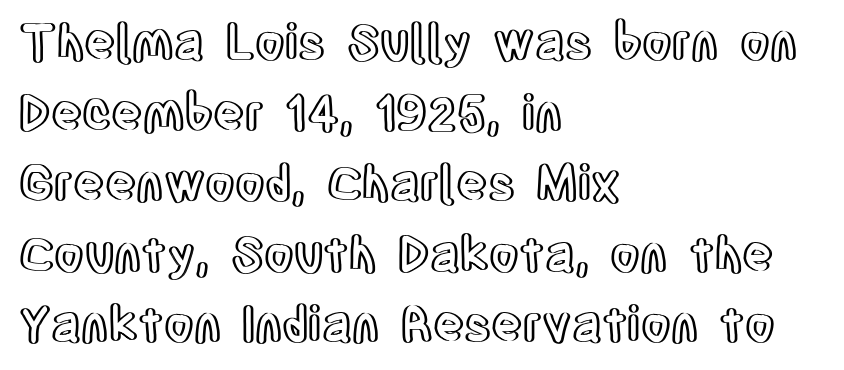
The image shows 48 px condensed type, upright; set left-aligned, normal line spacing (1.47x), normal letter spacing, not underlined; a large x-height.
